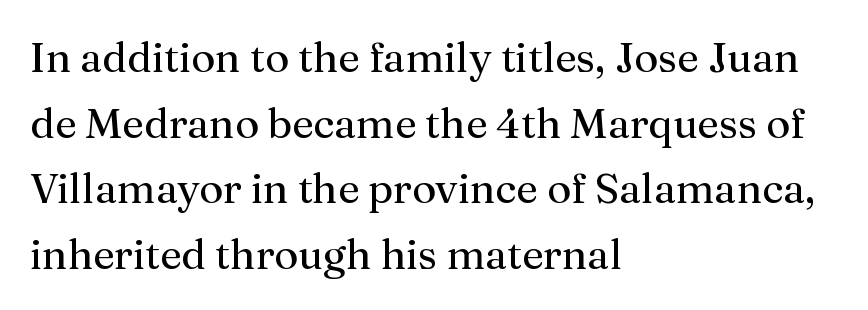
The image shows 42 px regular-weight serif type, upright; set left-aligned, normal line spacing (1.56x), normal letter spacing, not underlined; medium stroke contrast and a medium x-height.
